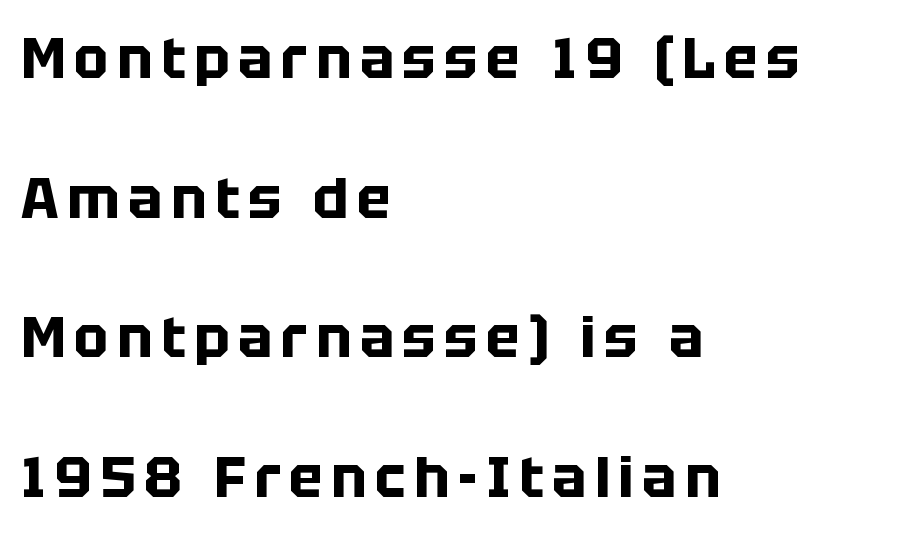
The image shows 57 px bold sans-serif type, upright; set left-aligned, loose line spacing (2.45x), not underlined; low stroke contrast and a large x-height.
